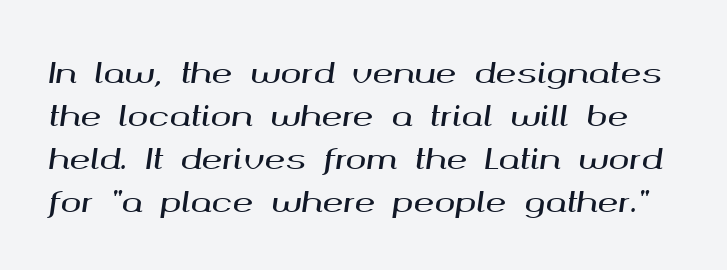
Q: Is the text italic (slanted)? A: Yes, it leans right by about 8 degrees.
Q: Is the text underlined? A: No.
Q: Is the spacing between letters normal or unusually wide? A: Normal.
Q: Is the spacing between lines tight, normal or loose? A: Normal.
Q: Width (condensed, normal, or wide)? A: Wide.
Q: Stroke contrast? A: Medium.
Q: x-height? A: Medium.
Q: Monospaced? A: No.
